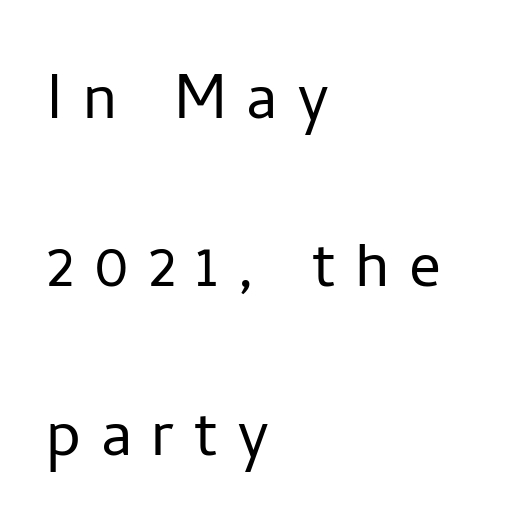
Stems and bowls with no extra thickness — not bold. Has an underline been added? It has not. The face used here is a sans, in the tradition of grotesques and geometrics. The face used here is proportionally spaced, like ordinary book or web type. Line beginnings align vertically; line endings do not.
